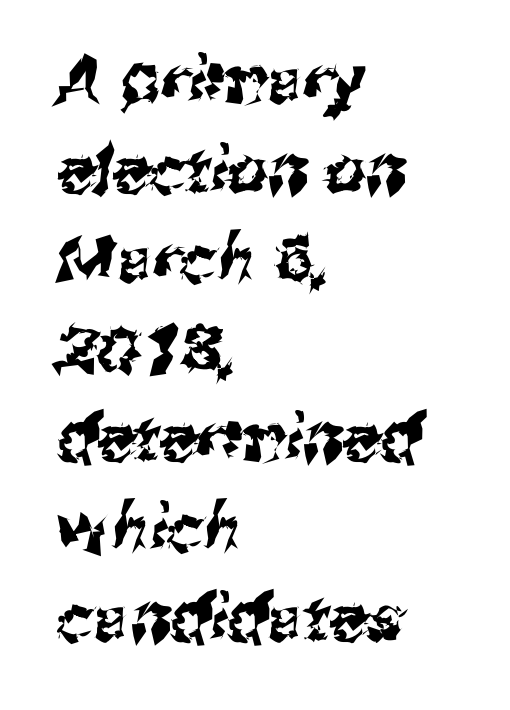
The image shows 64 px sans-serif type; set left-aligned, normal line spacing (1.4x), normal letter spacing, not underlined; medium stroke contrast and a medium x-height.
